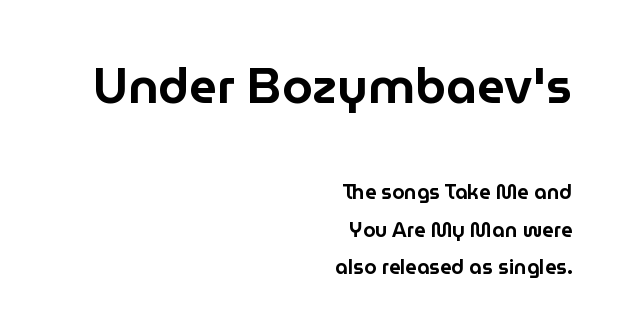
Q: Is the text italic (slanted)? A: No, it is upright.
Q: Is the typeface a serif or a sans-serif typeface? A: Sans-serif.
Q: Is the text underlined? A: No.
Q: How is the paragraph aligned? A: Right-aligned.
Q: Is the spacing between letters normal or unusually wide? A: Normal.
Q: Which block of text is set in a larger size, the first (top) or the second (bottom)? A: The first (top) one.
Q: Width (condensed, normal, or wide)? A: Normal.
Q: Stroke contrast? A: Low.
Q: x-height? A: Medium.
Q: Monospaced? A: No.
